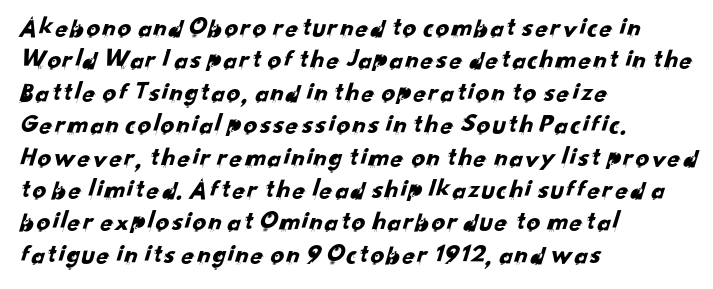
Q: Is the text underlined? A: No.
Q: How is the paragraph aligned? A: Left-aligned.
Q: Is the spacing between letters normal or unusually wide? A: Normal.
